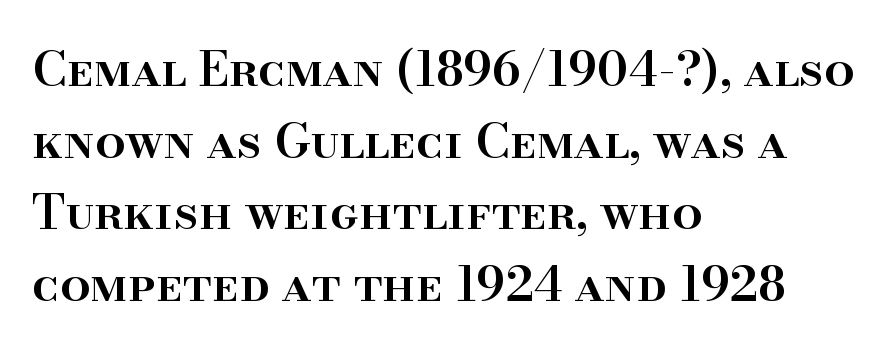
The image shows 48 px semibold serif type, upright; set left-aligned, normal line spacing (1.49x), normal letter spacing, not underlined; high stroke contrast and a small x-height.
